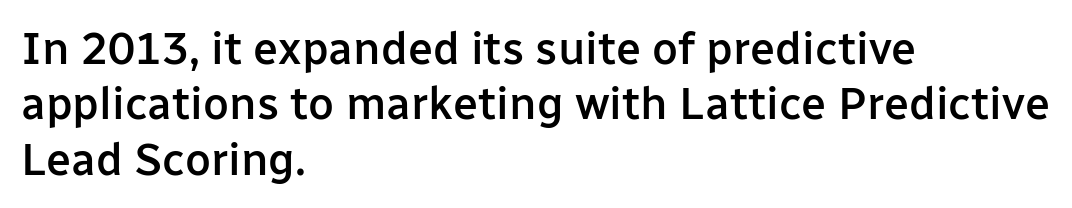
Q: Is the text bold? A: Semi-bold.
Q: Is the text italic (slanted)? A: No, it is upright.
Q: Is the typeface a serif or a sans-serif typeface? A: Sans-serif.
Q: Is the text underlined? A: No.
Q: How is the paragraph aligned? A: Left-aligned.
Q: Is the spacing between letters normal or unusually wide? A: Normal.
Q: Width (condensed, normal, or wide)? A: Normal.
Q: Stroke contrast? A: Low.
Q: x-height? A: Medium.
Q: Monospaced? A: No.
